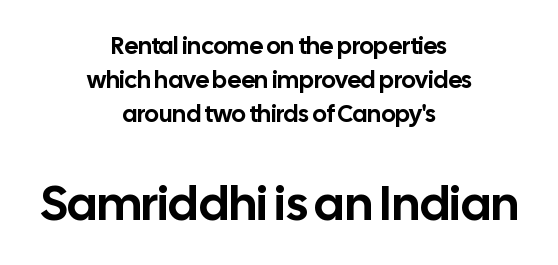
The image shows 49 px sans-serif type, upright; set centered, normal line spacing (1.41x), normal letter spacing, not underlined; the second (bottom) block is 2.04x larger; low stroke contrast and a medium x-height.
